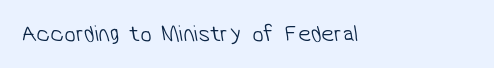
The image shows 23 px text type; set left-aligned, normal letter spacing, not underlined.
